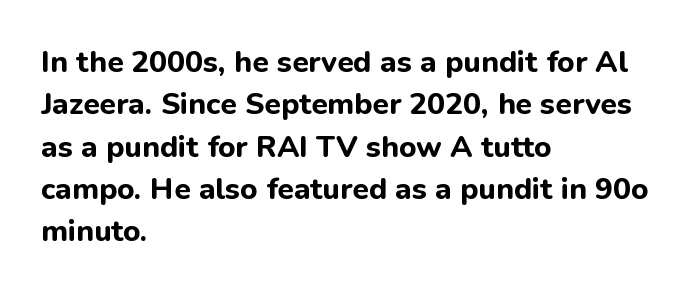
{"serif": "no", "italic": "no", "bold": "yes", "weight": "bold", "width": "normal", "stroke_contrast": "low", "x_height": "medium", "monospaced": "no", "underline": "no", "align": "left", "line_spacing": "normal", "line_spacing_ratio": 1.41, "letter_spacing": "normal", "letter_spacing_em": 0.0, "glyph_px": 30}
